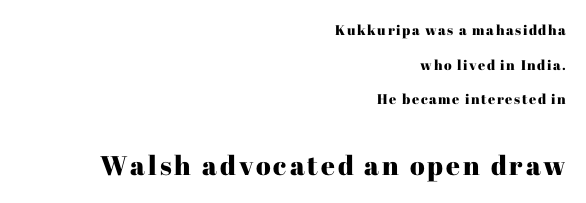
The image shows 27 px text type, upright; set right-aligned, loose line spacing (2.48x), not underlined; the second (bottom) block is 1.93x larger.
